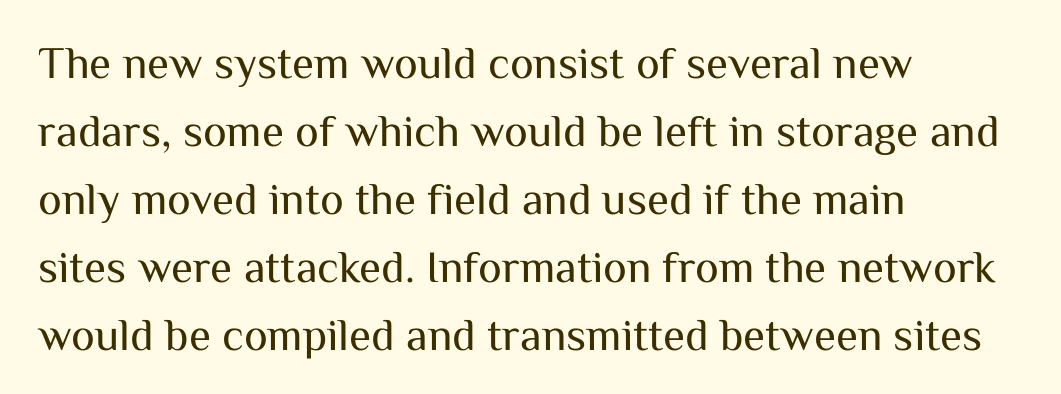
Varying glyph widths throughout — classic text-font behaviour. Students, note that the glyphs here touch the page at normal intervals. Normally led — the rows are evenly, conventionally spaced. Compared with a centered layout, this one pins lines to the left instead.
